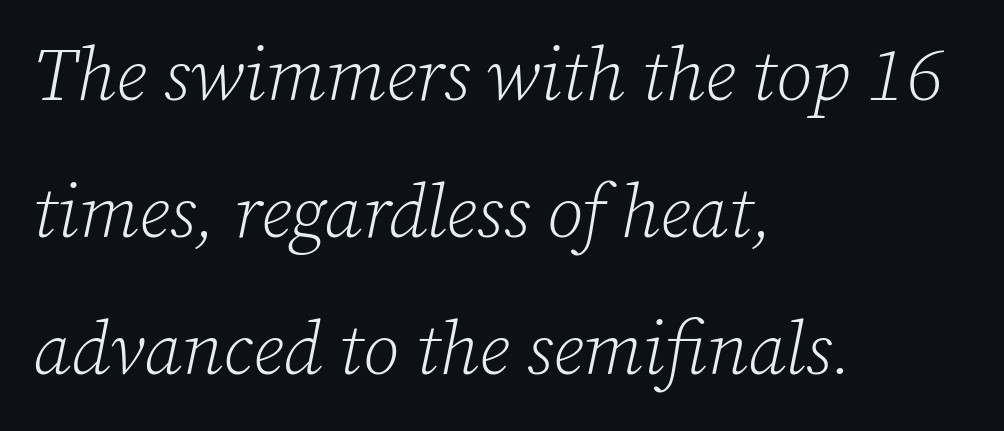
{"serif": "yes", "italic": "yes", "lean": "right", "slant_degrees": 12, "bold": "no", "weight": "light", "width": "normal", "stroke_contrast": "low", "x_height": "medium", "monospaced": "no", "underline": "no", "align": "left", "line_spacing_ratio": 1.85, "letter_spacing": "normal", "letter_spacing_em": 0.0, "glyph_px": 74}
